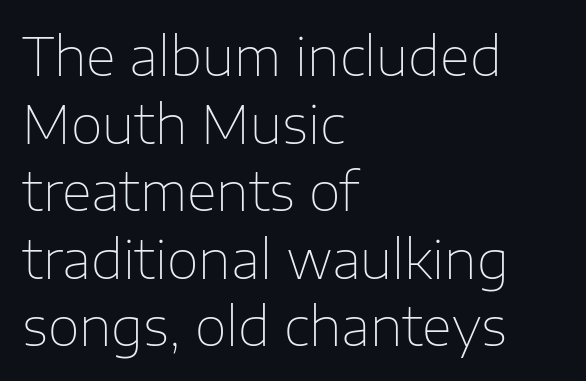
Q: Is the text bold? A: No.
Q: Is the text italic (slanted)? A: No, it is upright.
Q: Is the typeface a serif or a sans-serif typeface? A: Sans-serif.
Q: Is the text underlined? A: No.
Q: How is the paragraph aligned? A: Left-aligned.
Q: Is the spacing between letters normal or unusually wide? A: Normal.
Q: Is the spacing between lines tight, normal or loose? A: Normal.
Q: Width (condensed, normal, or wide)? A: Normal.
Q: Stroke contrast? A: Low.
Q: x-height? A: Medium.
Q: Monospaced? A: No.
